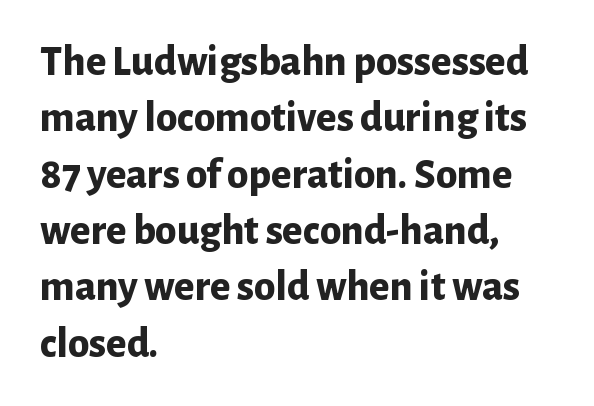
Q: Is the text bold? A: Yes.
Q: Is the text italic (slanted)? A: No, it is upright.
Q: Is the typeface a serif or a sans-serif typeface? A: Sans-serif.
Q: Is the text underlined? A: No.
Q: How is the paragraph aligned? A: Left-aligned.
Q: Is the spacing between letters normal or unusually wide? A: Normal.
Q: Is the spacing between lines tight, normal or loose? A: Normal.
Q: Width (condensed, normal, or wide)? A: Normal.
Q: Stroke contrast? A: Low.
Q: x-height? A: Medium.
Q: Monospaced? A: No.
